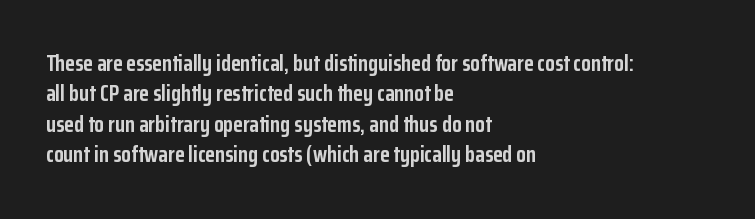
Q: Is the text bold? A: Yes.
Q: Is the text italic (slanted)? A: No, it is upright.
Q: Is the text underlined? A: No.
Q: How is the paragraph aligned? A: Left-aligned.
Q: Is the spacing between letters normal or unusually wide? A: Normal.
Q: Is the spacing between lines tight, normal or loose? A: Normal.
